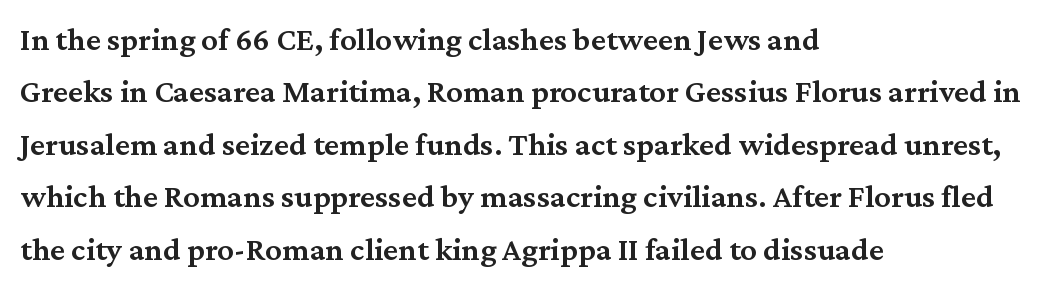
The image shows 33 px semibold serif type, upright; set left-aligned, normal line spacing (1.59x), normal letter spacing, not underlined; medium stroke contrast and a medium x-height.
